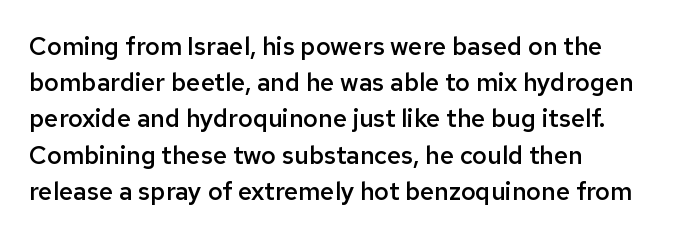
Q: Is the text bold? A: Semi-bold.
Q: Is the text italic (slanted)? A: No, it is upright.
Q: Is the text underlined? A: No.
Q: How is the paragraph aligned? A: Left-aligned.
Q: Is the spacing between letters normal or unusually wide? A: Normal.
Q: Is the spacing between lines tight, normal or loose? A: Normal.
